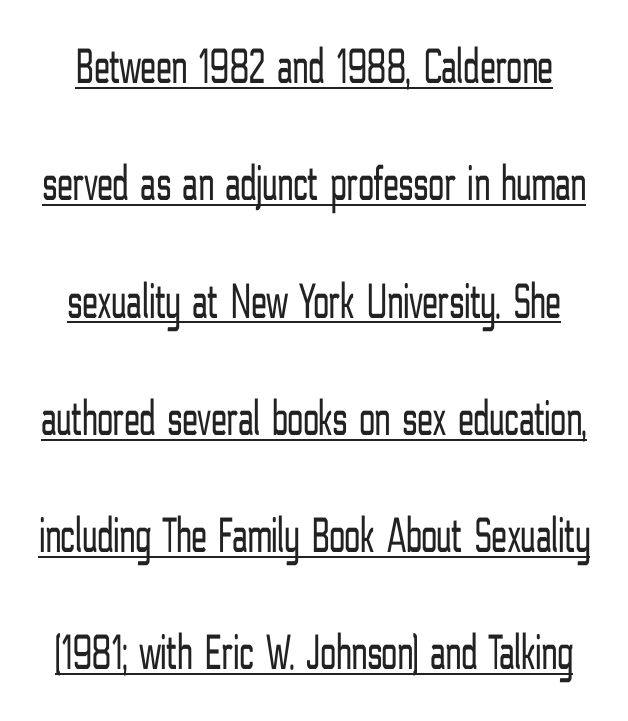
{"serif": "no", "italic": "no", "bold": "no", "weight": "light", "width": "condensed", "stroke_contrast": "low", "x_height": "medium", "monospaced": "no", "underline": "yes", "line_spacing": "loose", "line_spacing_ratio": 2.3, "letter_spacing": "normal", "letter_spacing_em": 0.0, "glyph_px": 51}
